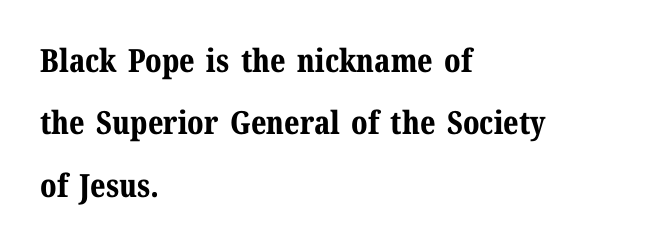
Q: Is the text bold? A: Yes.
Q: Is the text italic (slanted)? A: No, it is upright.
Q: Is the typeface a serif or a sans-serif typeface? A: Serif.
Q: Is the text underlined? A: No.
Q: How is the paragraph aligned? A: Left-aligned.
Q: Is the spacing between letters normal or unusually wide? A: Normal.
Q: Is the spacing between lines tight, normal or loose? A: Loose.
Q: Width (condensed, normal, or wide)? A: Normal.
Q: Stroke contrast? A: Medium.
Q: x-height? A: Medium.
Q: Monospaced? A: No.
